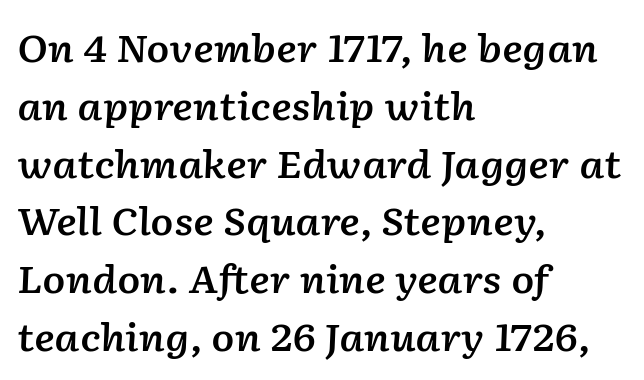
Q: Is the text bold? A: Semi-bold.
Q: Is the text italic (slanted)? A: Yes, it leans right by about 2 degrees.
Q: Is the text underlined? A: No.
Q: How is the paragraph aligned? A: Left-aligned.
Q: Is the spacing between letters normal or unusually wide? A: Normal.
Q: Is the spacing between lines tight, normal or loose? A: Normal.
Q: Width (condensed, normal, or wide)? A: Normal.
Q: Stroke contrast? A: Low.
Q: x-height? A: Medium.
Q: Monospaced? A: No.
